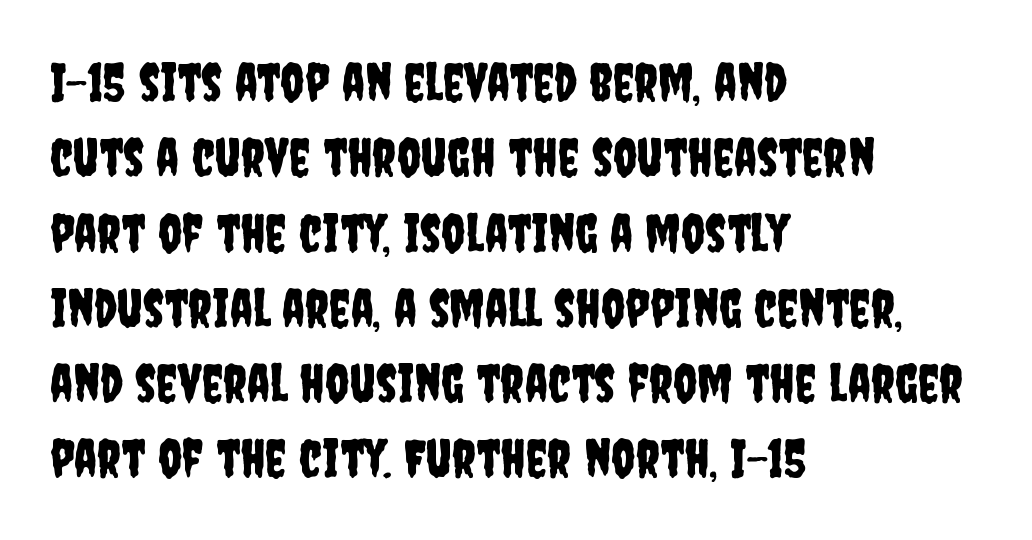
If you drew a line through each stem, it would be perfectly vertical. The passage shown stacks its lines at a standard gap. The letters sit at their default tracking, neither squeezed nor spread. This sample has the flowing, uneven cadence of proportional lettering.
